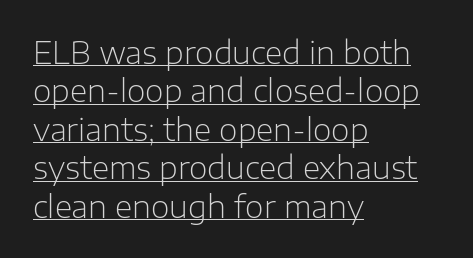
Q: Is the text bold? A: No.
Q: Is the text italic (slanted)? A: No, it is upright.
Q: Is the typeface a serif or a sans-serif typeface? A: Sans-serif.
Q: Is the text underlined? A: Yes.
Q: How is the paragraph aligned? A: Left-aligned.
Q: Is the spacing between letters normal or unusually wide? A: Normal.
Q: Is the spacing between lines tight, normal or loose? A: Normal.
Q: Width (condensed, normal, or wide)? A: Normal.
Q: Stroke contrast? A: Low.
Q: x-height? A: Medium.
Q: Monospaced? A: No.
